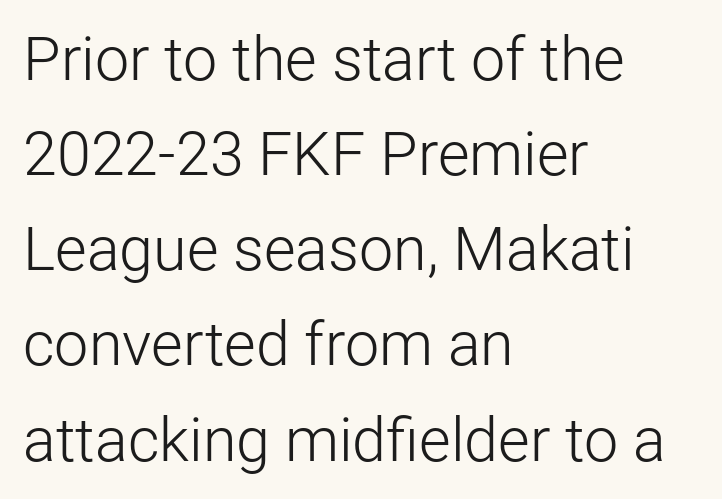
Observe the absence of serifs on each vertical stroke in this sample. A typesetter would call this leading conventional body-copy spacing. Each letter keeps its own natural width here, so spacing adapts to shape. The area under the type is left untouched. Posture: vertical. This rendering uses left alignment, leaving the right contour irregular.
